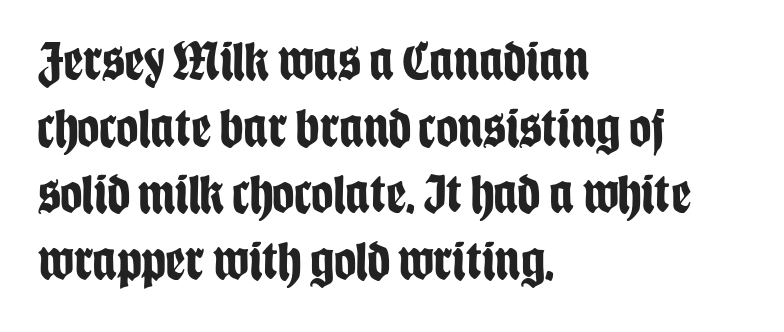
Q: Is the text bold? A: Yes.
Q: Is the text italic (slanted)? A: No, it is upright.
Q: Is the typeface a serif or a sans-serif typeface? A: Sans-serif.
Q: Is the text underlined? A: No.
Q: How is the paragraph aligned? A: Left-aligned.
Q: Is the spacing between letters normal or unusually wide? A: Normal.
Q: Width (condensed, normal, or wide)? A: Condensed.
Q: Stroke contrast? A: Low.
Q: x-height? A: Large.
Q: Monospaced? A: No.
